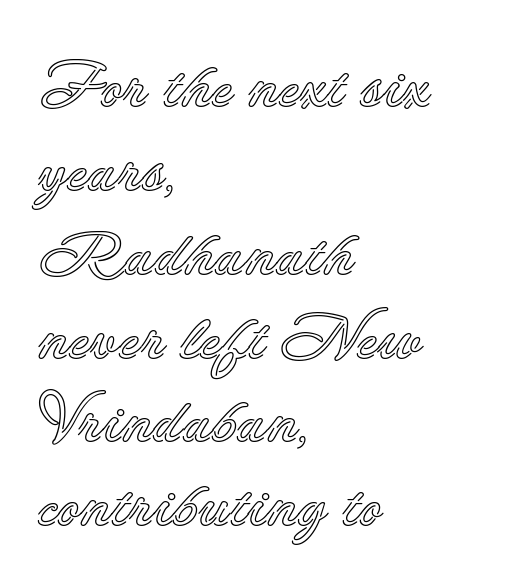
Q: Is the text italic (slanted)? A: Yes.
Q: Is the text underlined? A: No.
Q: How is the paragraph aligned? A: Left-aligned.
Q: Is the spacing between letters normal or unusually wide? A: Normal.
Q: Is the spacing between lines tight, normal or loose? A: Normal.
Q: Width (condensed, normal, or wide)? A: Normal.
Q: x-height? A: Small.
Q: Monospaced? A: No.
